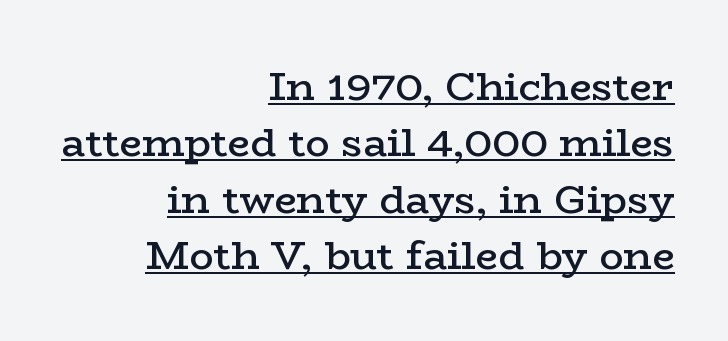
The image shows 40 px semibold, wide serif type, upright; set right-aligned, normal line spacing (1.41x), normal letter spacing, underlined; low stroke contrast and a medium x-height.
